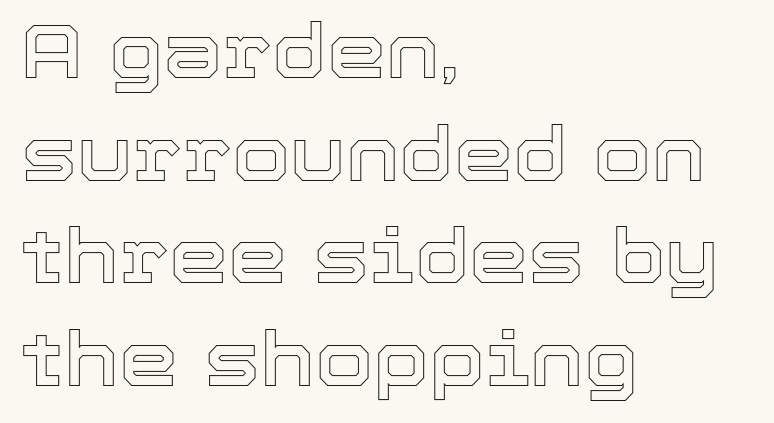
Q: Is the text italic (slanted)? A: No, it is upright.
Q: Is the text underlined? A: No.
Q: How is the paragraph aligned? A: Left-aligned.
Q: Is the spacing between letters normal or unusually wide? A: Normal.
Q: Is the spacing between lines tight, normal or loose? A: Normal.
Q: Width (condensed, normal, or wide)? A: Normal.
Q: x-height? A: Medium.
Q: Monospaced? A: No.
